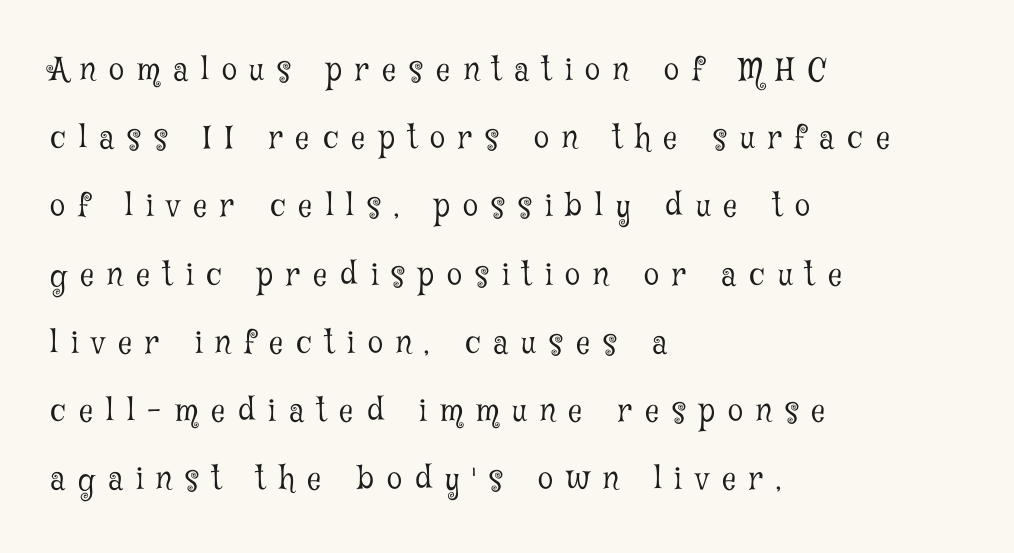
The image shows 31 px light, condensed serif type, upright; set left-aligned, loose line spacing (2.2x), unusually wide letter spacing (+0.42 em), not underlined; low stroke contrast and a medium x-height.
